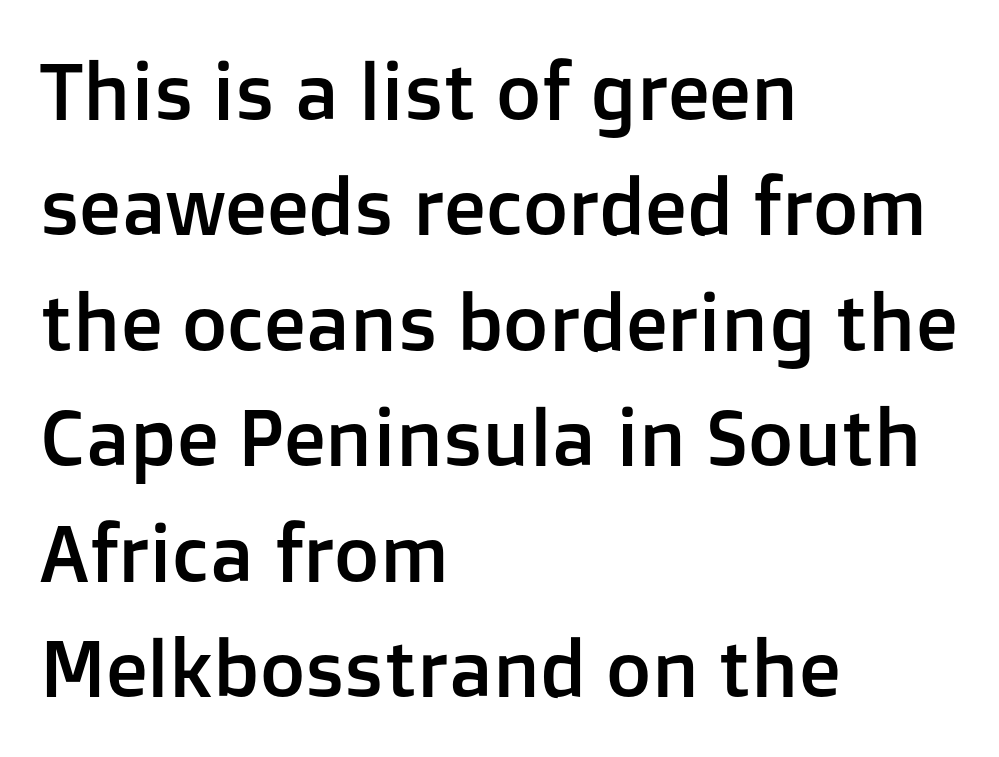
The image shows 78 px sans-serif type, upright; set left-aligned, normal line spacing (1.48x), normal letter spacing, not underlined; low stroke contrast and a medium x-height.
